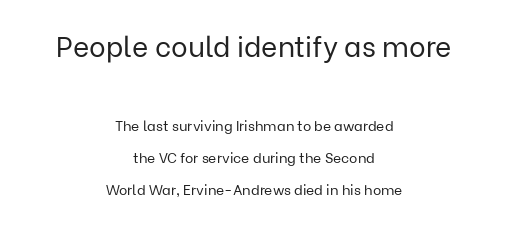
The image shows 28 px regular-weight sans-serif type, upright; set centered, loose line spacing (2.3x), normal letter spacing, not underlined; the first (top) block is 2.0x larger; low stroke contrast and a medium x-height.
